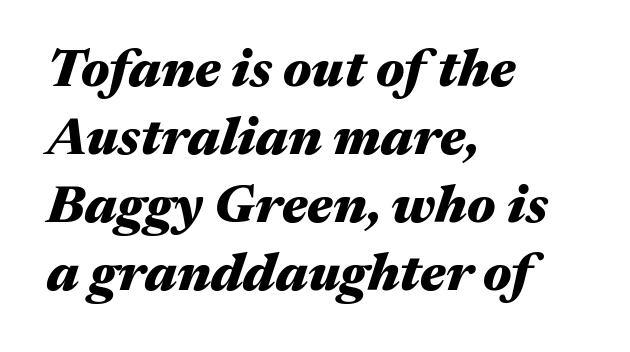
Decoration check: the copy has no underline. The face used here has a pronounced slope to its letters. The letters advance in unequal steps, a hallmark of proportional type. How are the letters spaced? Ordinarily, with no added tracking. Compared with typical paragraphs, the rows here are spaced about the same. Compared with a centered layout, this one pins lines to the left instead.
